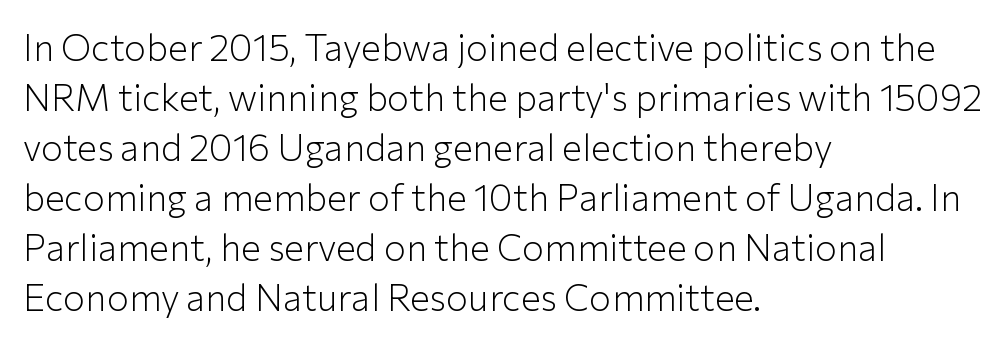
{"serif": "no", "italic": "no", "bold": "no", "weight": "light", "width": "normal", "stroke_contrast": "low", "x_height": "medium", "monospaced": "no", "underline": "no", "align": "left", "line_spacing": "normal", "line_spacing_ratio": 1.35, "letter_spacing": "normal", "letter_spacing_em": 0.0, "glyph_px": 37}
